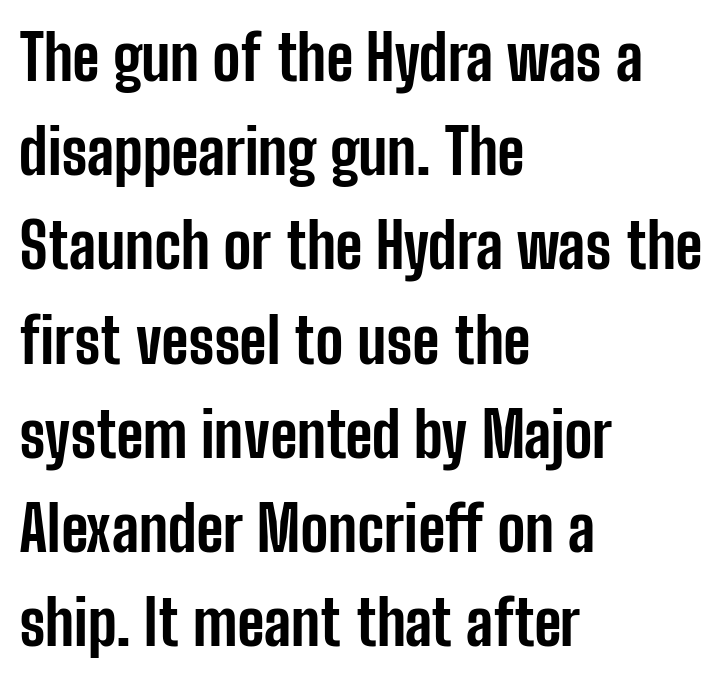
Q: Is the text bold? A: Yes.
Q: Is the text italic (slanted)? A: No, it is upright.
Q: Is the typeface a serif or a sans-serif typeface? A: Sans-serif.
Q: Is the text underlined? A: No.
Q: How is the paragraph aligned? A: Left-aligned.
Q: Is the spacing between letters normal or unusually wide? A: Normal.
Q: Is the spacing between lines tight, normal or loose? A: Normal.
Q: Width (condensed, normal, or wide)? A: Condensed.
Q: Stroke contrast? A: Low.
Q: x-height? A: Medium.
Q: Monospaced? A: No.
